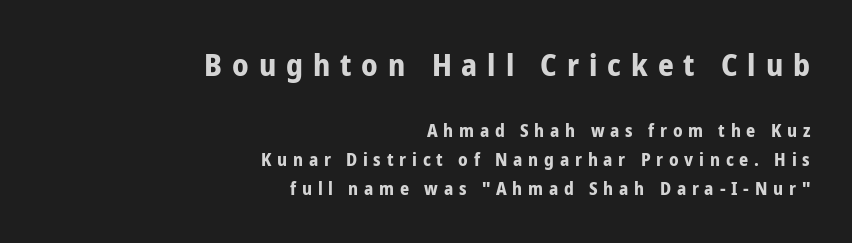
Reading top to bottom, the characters get smaller at the block break. Heavy-handed strokes throughout: this text is bold. These lines are rendered in a variable-pitch font. The words here are not underlined. The leading is moderate, giving the passage an even texture.
